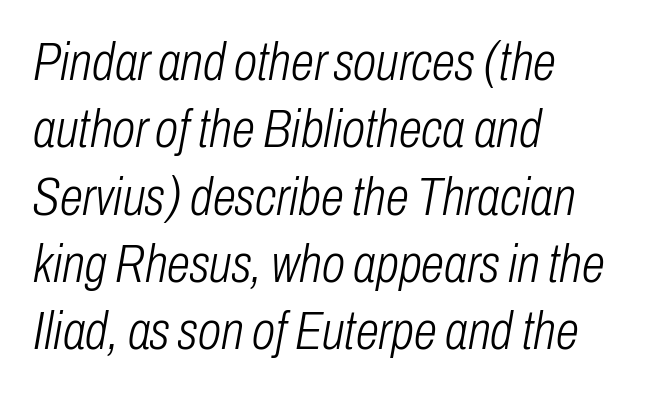
A quiet, ordinary-to-light weight characterises the typeface. Honestly, the letter spacing is just normal — you wouldn't notice it. There's an unmistakable incline to the writing here. Spacing verdict: proportional, widths tailored to each character.
